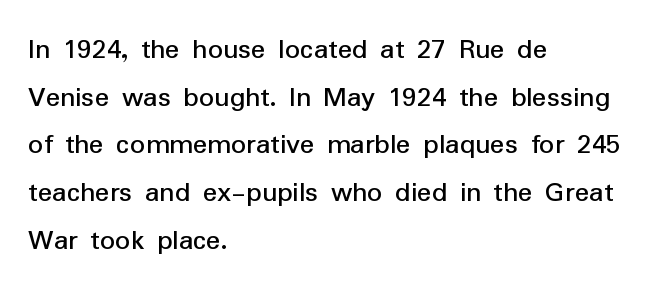
The letterforms sit shoulder to shoulder at normal distance. This is roman type, the default non-slanted kind. Stroke terminals: plain, sans-serif. This block has exactly the height ordinary leading produces. The passage shown is not underscored anywhere. A typesetter would call this proportional, since set widths differ per character.
